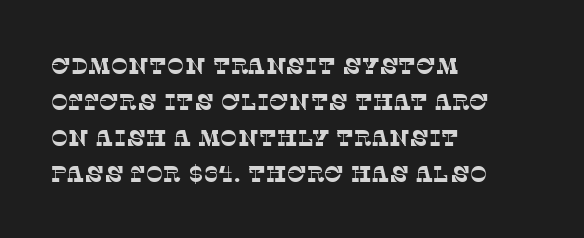
The strokes are not fattened; the text isn't bold. Interline gaps are of average width in this sample. The paragraph has a hard left edge and a soft right edge. The baseline area is clear. The rendering keeps characters at their native spacing.
